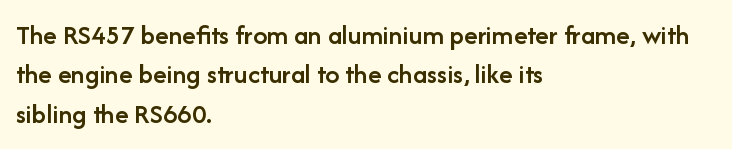
Q: Is the text bold? A: Semi-bold.
Q: Is the text italic (slanted)? A: No, it is upright.
Q: Is the typeface a serif or a sans-serif typeface? A: Sans-serif.
Q: Is the text underlined? A: No.
Q: How is the paragraph aligned? A: Left-aligned.
Q: Is the spacing between letters normal or unusually wide? A: Normal.
Q: Is the spacing between lines tight, normal or loose? A: Normal.
Q: Width (condensed, normal, or wide)? A: Normal.
Q: Stroke contrast? A: Low.
Q: x-height? A: Medium.
Q: Monospaced? A: No.
